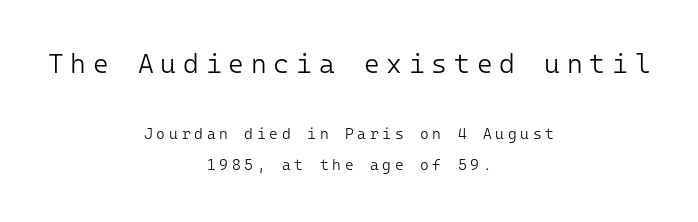
Q: Is the text bold? A: No.
Q: Is the text italic (slanted)? A: No, it is upright.
Q: Is the text underlined? A: No.
Q: How is the paragraph aligned? A: Centered.
Q: Is the spacing between letters normal or unusually wide? A: Unusually wide.
Q: Is the spacing between lines tight, normal or loose? A: Loose.
Q: Which block of text is set in a larger size, the first (top) or the second (bottom)? A: The first (top) one.
